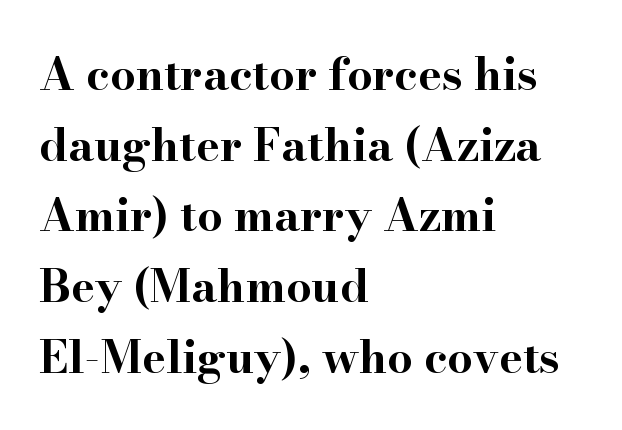
Q: Is the text bold? A: Yes.
Q: Is the text italic (slanted)? A: No, it is upright.
Q: Is the typeface a serif or a sans-serif typeface? A: Serif.
Q: Is the text underlined? A: No.
Q: How is the paragraph aligned? A: Left-aligned.
Q: Is the spacing between letters normal or unusually wide? A: Normal.
Q: Is the spacing between lines tight, normal or loose? A: Normal.
Q: Width (condensed, normal, or wide)? A: Wide.
Q: Stroke contrast? A: High.
Q: x-height? A: Small.
Q: Monospaced? A: No.
